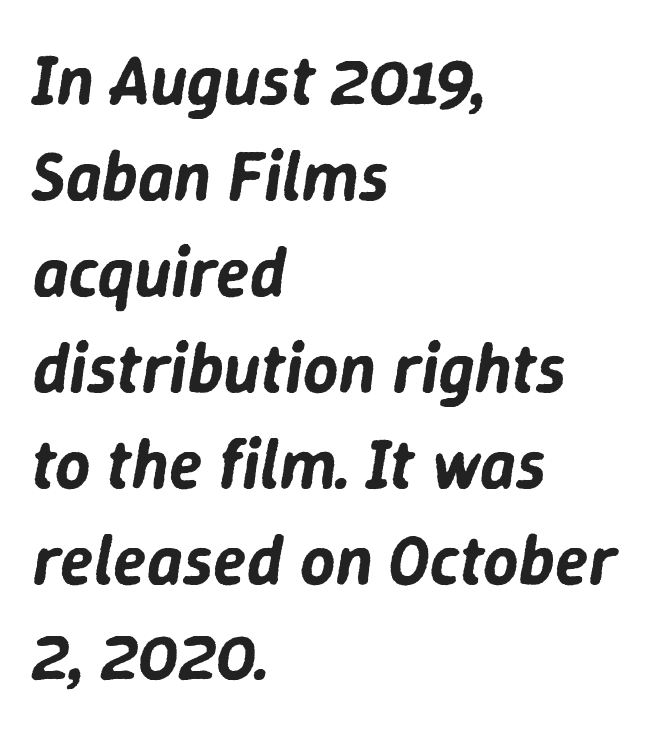
There's an unmistakable incline to the writing here. The text block is weighted toward the left margin, trailing off unevenly rightward. The space beneath each line is pristine and unruled. Do the characters align in a grid? No, the font is proportional. The rendering keeps characters at their native spacing. These lines sit exactly where default settings would place them.
